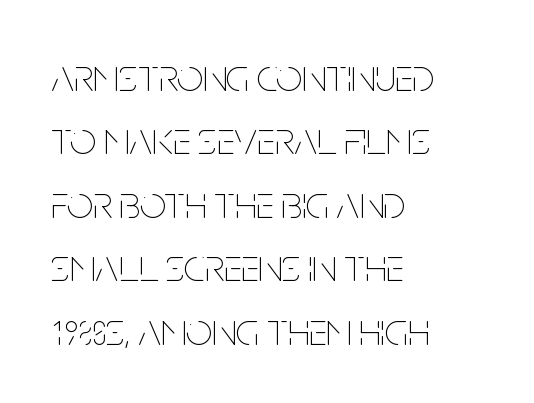
Q: Is the text bold? A: No.
Q: Is the text italic (slanted)? A: No, it is upright.
Q: Is the text underlined? A: No.
Q: How is the paragraph aligned? A: Left-aligned.
Q: Is the spacing between letters normal or unusually wide? A: Normal.
Q: Is the spacing between lines tight, normal or loose? A: Normal.
Q: Width (condensed, normal, or wide)? A: Condensed.
Q: Stroke contrast? A: Low.
Q: x-height? A: Large.
Q: Monospaced? A: No.
